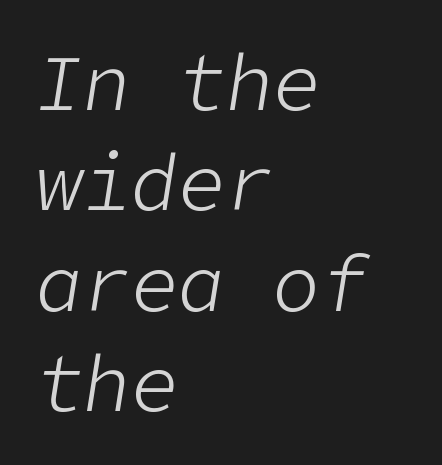
Descenders are the only things crossing below the line. Leading matches the norm, producing a regular column. Does the copy run flush right? No — it runs flush left. Does extra space separate the letters? No, they use regular spacing. Heaviness? Minimal to ordinary, like unemphasized prose.
